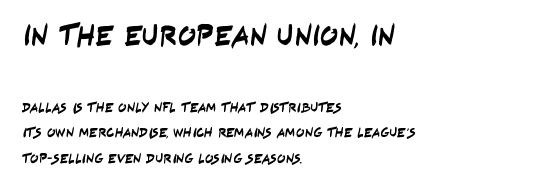
The image shows 30 px condensed sans-serif type; set left-aligned, line spacing 1.82x, normal letter spacing, not underlined; the first (top) block is 2.14x larger; low stroke contrast and a large x-height.
